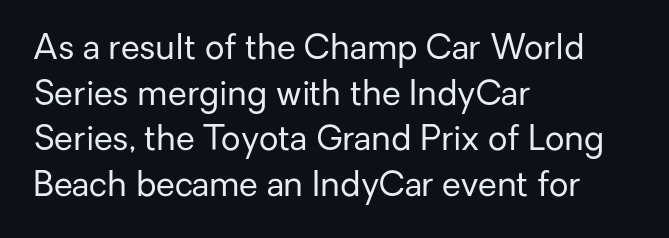
Q: Is the text bold? A: No.
Q: Is the text italic (slanted)? A: No, it is upright.
Q: Is the typeface a serif or a sans-serif typeface? A: Sans-serif.
Q: Is the text underlined? A: No.
Q: How is the paragraph aligned? A: Left-aligned.
Q: Is the spacing between letters normal or unusually wide? A: Normal.
Q: Is the spacing between lines tight, normal or loose? A: Normal.
Q: Width (condensed, normal, or wide)? A: Normal.
Q: Stroke contrast? A: Low.
Q: x-height? A: Medium.
Q: Monospaced? A: No.
